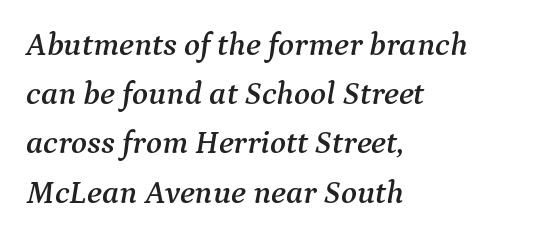
Q: Is the text italic (slanted)? A: Yes, it leans right by about 9 degrees.
Q: Is the typeface a serif or a sans-serif typeface? A: Serif.
Q: Is the text underlined? A: No.
Q: How is the paragraph aligned? A: Left-aligned.
Q: Is the spacing between letters normal or unusually wide? A: Normal.
Q: Is the spacing between lines tight, normal or loose? A: Normal.
Q: Width (condensed, normal, or wide)? A: Normal.
Q: Stroke contrast? A: Medium.
Q: x-height? A: Medium.
Q: Monospaced? A: No.
